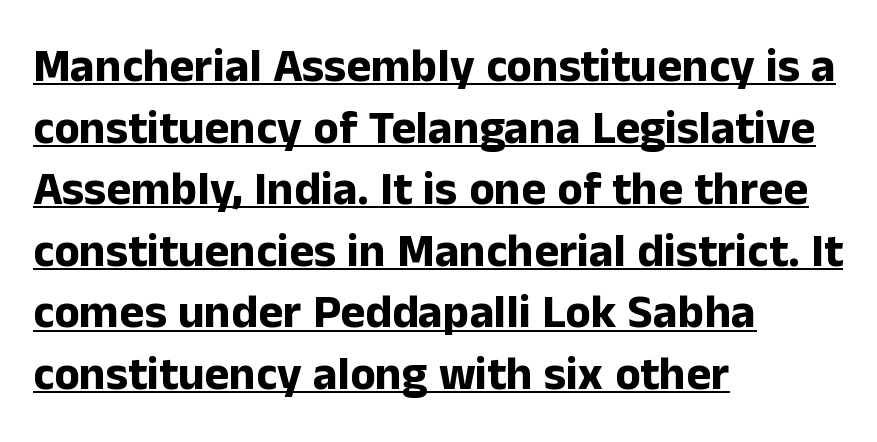
Spacing verdict: proportional, widths tailored to each character. The sample has been set heavy, in full bold. Posture: straight, roman, zero tilt. No feet cap the strokes, marking this as sans-serif type. The designer left line spacing at the default. Characters follow at the spacing the type designer built in.
